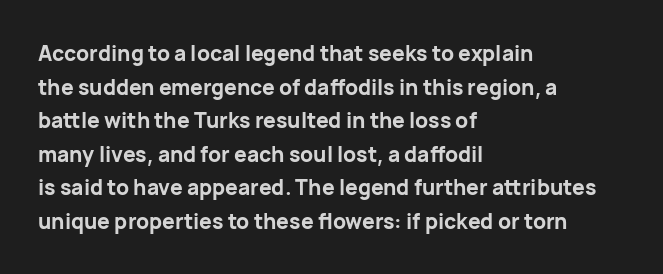
The image shows 21 px bold type, upright; set left-aligned, normal line spacing (1.6x), normal letter spacing, not underlined.
